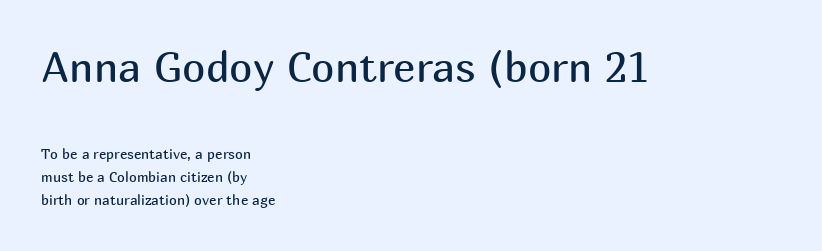
Q: Is the text bold? A: No.
Q: Is the text italic (slanted)? A: No, it is upright.
Q: Is the typeface a serif or a sans-serif typeface? A: Sans-serif.
Q: Is the text underlined? A: No.
Q: How is the paragraph aligned? A: Left-aligned.
Q: Is the spacing between letters normal or unusually wide? A: Normal.
Q: Is the spacing between lines tight, normal or loose? A: Normal.
Q: Which block of text is set in a larger size, the first (top) or the second (bottom)? A: The first (top) one.
Q: Width (condensed, normal, or wide)? A: Normal.
Q: Stroke contrast? A: Medium.
Q: x-height? A: Medium.
Q: Monospaced? A: No.
